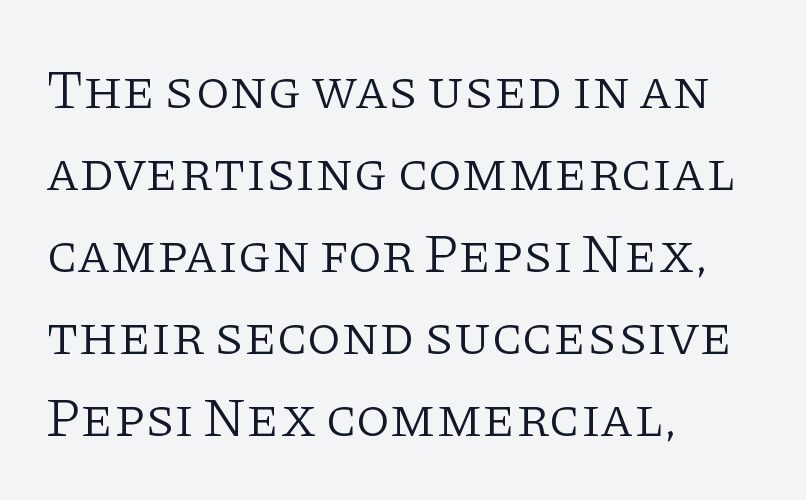
Every row of glyphs begins at an identical x-position on the left. These lines are composed in type with serifs. The font is comparable to plain body text, perhaps lighter. The lettering holds an erect, upright posture throughout. Observe the ordinary spacing: letters are neighbours, not strangers. The letters advance in unequal steps, a hallmark of proportional type.
